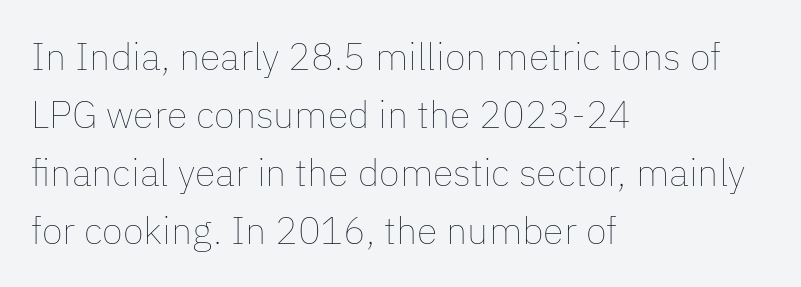
Interline gaps are of average width in this sample. Every row of glyphs begins at an identical x-position on the left. The characters are drawn with everyday or finer stroke widths. This is roman type, the default non-slanted kind. The rendering keeps characters at their native spacing. Check under the words: just untouched page.
